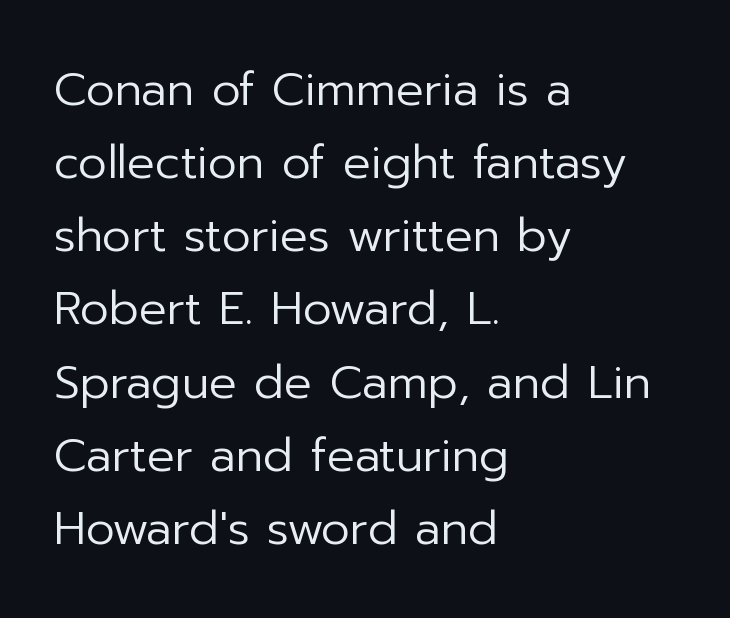
{"serif": "no", "italic": "no", "bold": "no", "weight": "regular", "width": "normal", "stroke_contrast": "low", "x_height": "medium", "monospaced": "no", "underline": "no", "align": "left", "line_spacing": "normal", "line_spacing_ratio": 1.59, "letter_spacing": "normal", "letter_spacing_em": 0.0, "glyph_px": 46}
